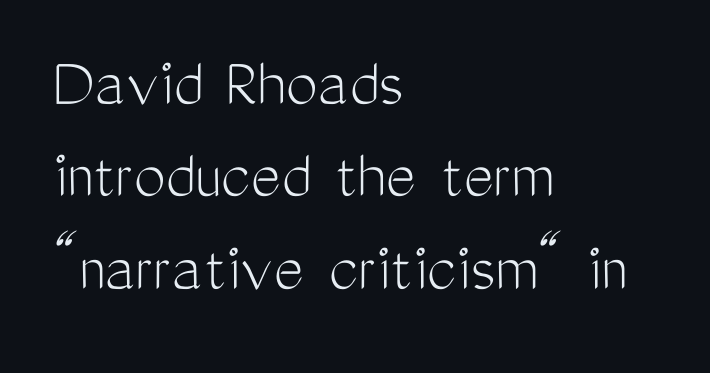
Is this a sans? Yes — the strokes have no serifs. You could not count columns in this text — the font is proportionally spaced. If you drew a line through each stem, it would be perfectly vertical. Glance below the letters and you will spot only blank space. Stroke thickness stays within the range of a standard reading face or lighter.
